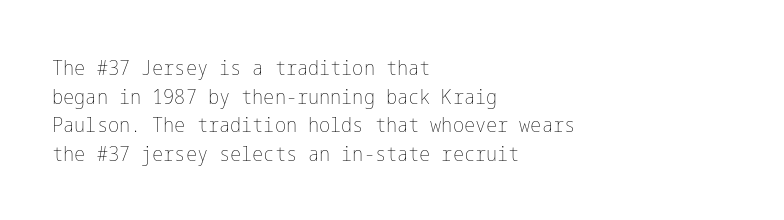
The image shows 21 px text type, upright; set left-aligned, normal line spacing (1.36x), normal letter spacing, not underlined.
